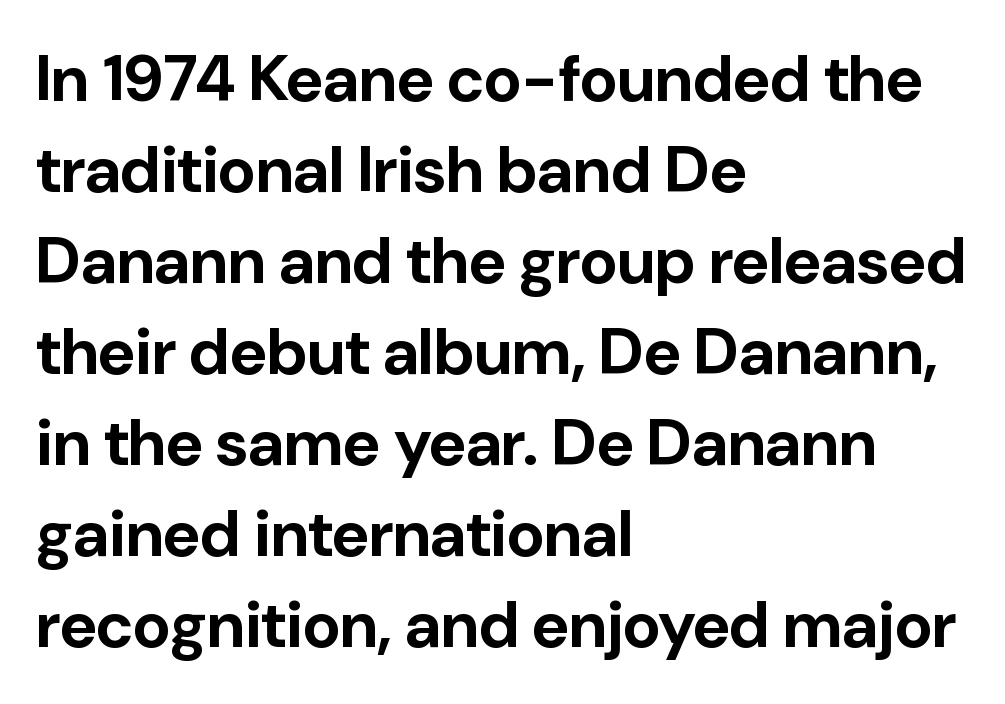
Q: Is the text bold? A: Yes.
Q: Is the text italic (slanted)? A: No, it is upright.
Q: Is the typeface a serif or a sans-serif typeface? A: Sans-serif.
Q: Is the text underlined? A: No.
Q: How is the paragraph aligned? A: Left-aligned.
Q: Is the spacing between letters normal or unusually wide? A: Normal.
Q: Is the spacing between lines tight, normal or loose? A: Normal.
Q: Width (condensed, normal, or wide)? A: Normal.
Q: Stroke contrast? A: Low.
Q: x-height? A: Medium.
Q: Monospaced? A: No.
